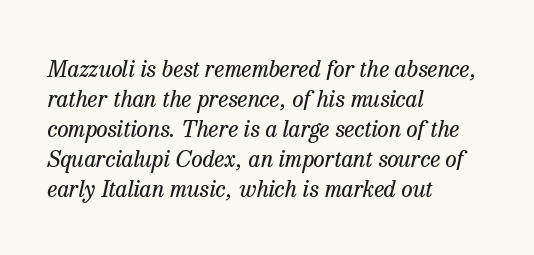
Heaviness? Minimal to ordinary, like unemphasized prose. Type without underlining. Leftover space on each line is placed entirely after the last word. Notice how descenders clear the ascenders below comfortably — that's standard leading. The passage shown leans; its letterforms are oblique.
